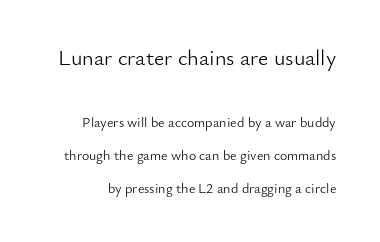
{"italic": "no", "bold": "no", "underline": "no", "line_spacing": "loose", "line_spacing_ratio": 2.36, "letter_spacing": "normal", "letter_spacing_em": 0.0, "larger_block": "first", "size_ratio": 1.57, "glyph_px": 22}
